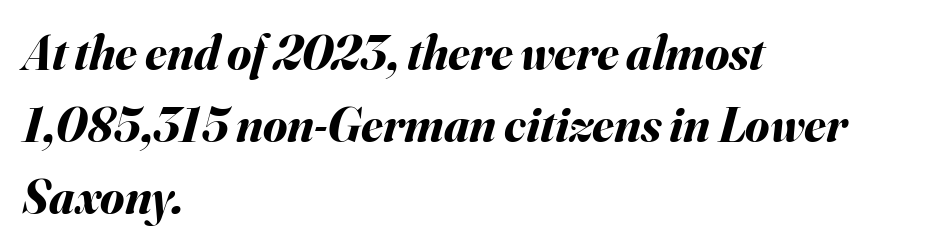
These lines were composed using italics. These words are printed bold, with thick strokes throughout. This sample keeps an unexceptional amount of space between lines. These lines are rendered in a variable-pitch font. Plain, unruled lines of type.
